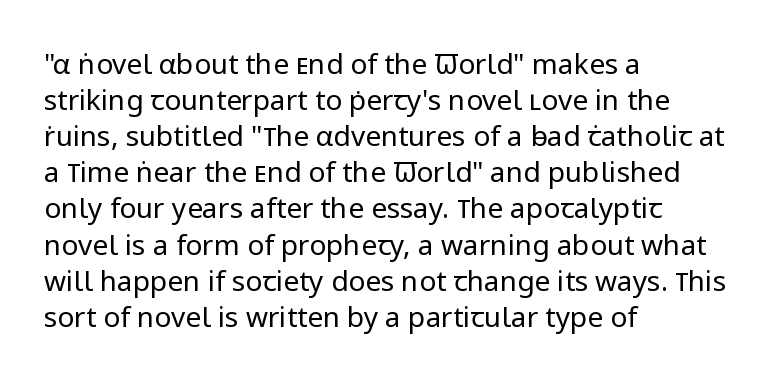
{"serif": "no", "italic": "no", "bold": "no", "weight": "regular", "width": "normal", "stroke_contrast": "low", "x_height": "medium", "monospaced": "no", "underline": "no", "align": "left", "line_spacing": "normal", "line_spacing_ratio": 1.29, "letter_spacing": "normal", "letter_spacing_em": 0.0, "glyph_px": 28}
